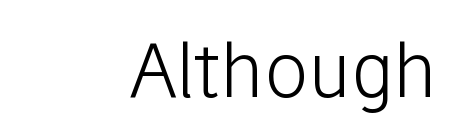
Tall strokes in this sample are plumb rather than angled. What kind of face is this? One without serifs — a sans. This sample uses plain, unmodified letter spacing. Here the designer chose a conventional face with non-uniform glyph widths. No chunkiness to these letters — they're not bold.
